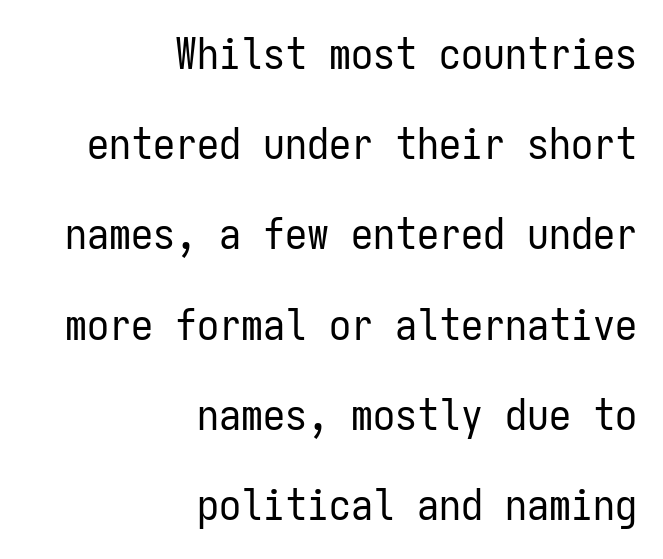
{"serif": "no", "italic": "no", "bold": "no", "weight": "regular", "width": "condensed", "stroke_contrast": "low", "x_height": "medium", "monospaced": "yes", "underline": "no", "align": "right", "line_spacing": "loose", "line_spacing_ratio": 2.05, "letter_spacing": "normal", "letter_spacing_em": 0.0, "glyph_px": 44}
